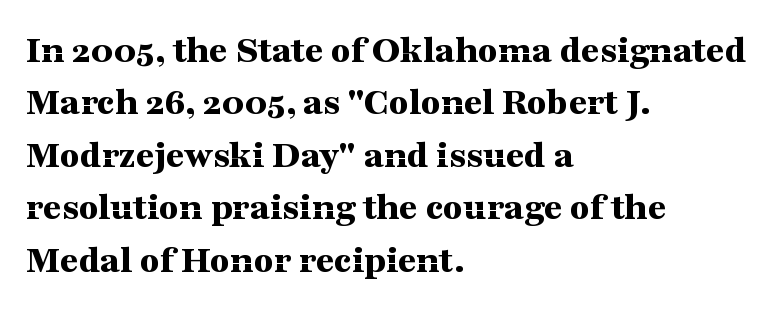
Q: Is the text bold? A: Yes.
Q: Is the text italic (slanted)? A: No, it is upright.
Q: Is the typeface a serif or a sans-serif typeface? A: Serif.
Q: Is the text underlined? A: No.
Q: How is the paragraph aligned? A: Left-aligned.
Q: Is the spacing between letters normal or unusually wide? A: Normal.
Q: Is the spacing between lines tight, normal or loose? A: Normal.
Q: Width (condensed, normal, or wide)? A: Wide.
Q: Stroke contrast? A: Medium.
Q: x-height? A: Medium.
Q: Monospaced? A: No.
